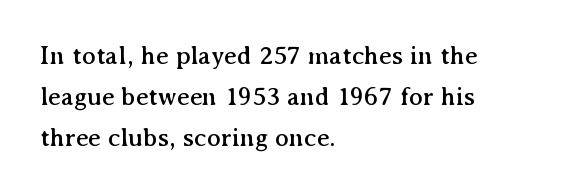
{"italic": "no", "underline": "no", "align": "left", "line_spacing": "normal", "line_spacing_ratio": 1.57, "letter_spacing": "normal", "letter_spacing_em": 0.0, "glyph_px": 26}
